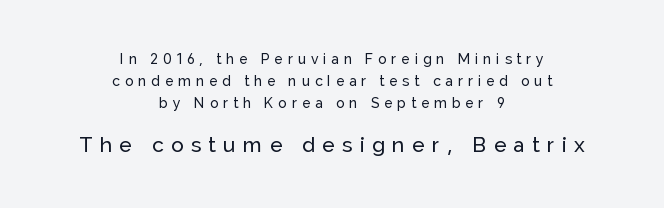
The image shows 21 px text type, upright; set centered, normal line spacing (1.56x), unusually wide letter spacing (+0.35 em), not underlined; the second (bottom) block is 1.5x larger.
